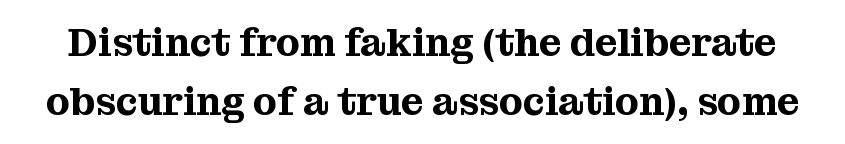
{"serif": "yes", "italic": "no", "width": "normal", "stroke_contrast": "medium", "x_height": "medium", "monospaced": "no", "underline": "no", "line_spacing": "normal", "line_spacing_ratio": 1.51, "letter_spacing": "normal", "letter_spacing_em": 0.0, "glyph_px": 39}
